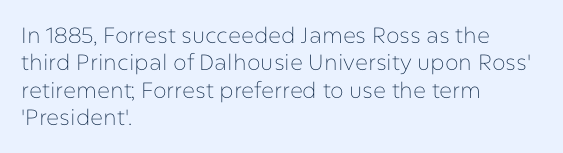
The image shows 22 px text type, upright; set left-aligned, normal line spacing (1.25x), normal letter spacing, not underlined.
